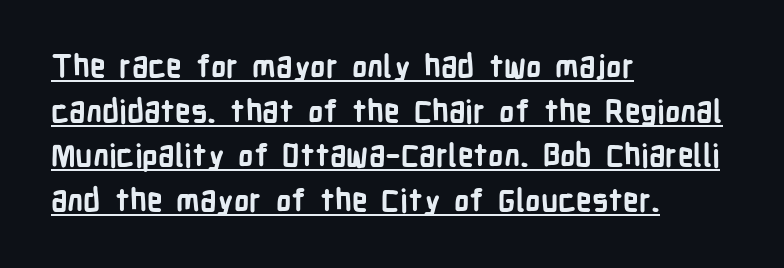
The image shows 31 px bold, condensed sans-serif type, upright; set left-aligned, normal line spacing (1.44x), normal letter spacing, underlined; low stroke contrast and a medium x-height.
